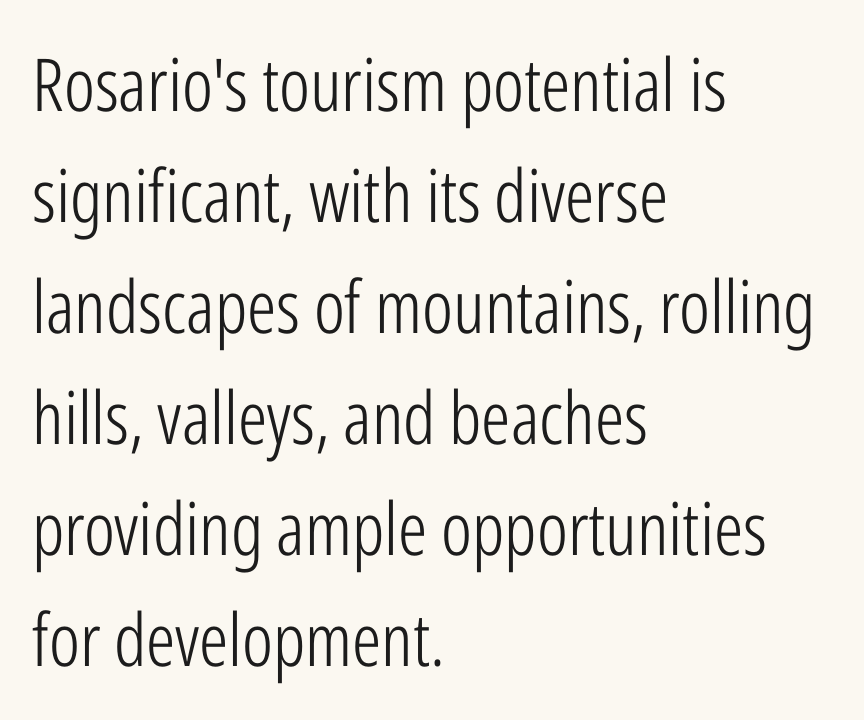
Q: Is the text bold? A: No.
Q: Is the text italic (slanted)? A: No, it is upright.
Q: Is the typeface a serif or a sans-serif typeface? A: Sans-serif.
Q: Is the text underlined? A: No.
Q: How is the paragraph aligned? A: Left-aligned.
Q: Is the spacing between letters normal or unusually wide? A: Normal.
Q: Is the spacing between lines tight, normal or loose? A: Normal.
Q: Width (condensed, normal, or wide)? A: Condensed.
Q: Stroke contrast? A: Low.
Q: x-height? A: Medium.
Q: Monospaced? A: No.
